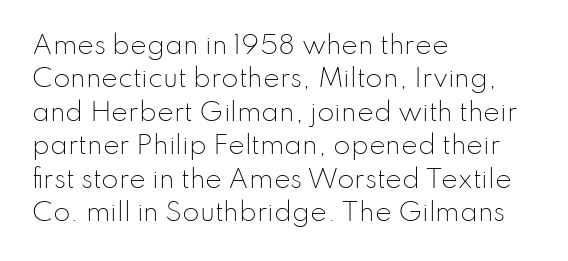
{"italic": "no", "bold": "no", "underline": "no", "align": "left", "line_spacing": "normal", "line_spacing_ratio": 1.34, "letter_spacing": "normal", "letter_spacing_em": 0.0, "glyph_px": 25}
